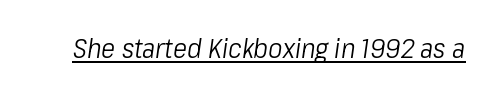
Q: Is the text bold? A: No.
Q: Is the text italic (slanted)? A: Yes, it leans right by about 8 degrees.
Q: Is the text underlined? A: Yes.
Q: Is the spacing between letters normal or unusually wide? A: Normal.
